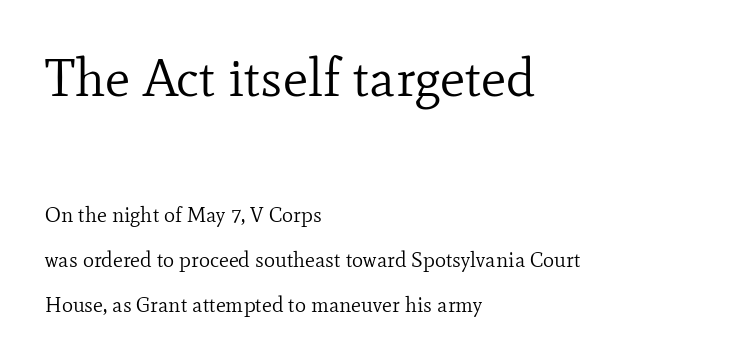
{"serif": "yes", "italic": "no", "bold": "no", "weight": "regular", "width": "normal", "stroke_contrast": "low", "x_height": "small", "monospaced": "no", "underline": "no", "align": "left", "line_spacing": "loose", "line_spacing_ratio": 2.14, "letter_spacing": "normal", "letter_spacing_em": 0.0, "larger_block": "first", "size_ratio": 2.52, "glyph_px": 53}
